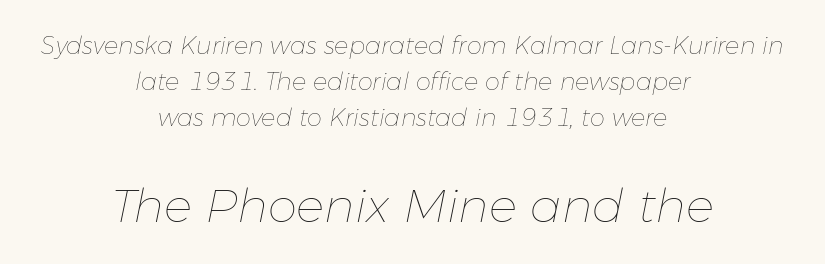
Q: Is the text bold? A: No.
Q: Is the text italic (slanted)? A: Yes, it leans right by about 11 degrees.
Q: Is the text underlined? A: No.
Q: How is the paragraph aligned? A: Centered.
Q: Is the spacing between letters normal or unusually wide? A: Normal.
Q: Is the spacing between lines tight, normal or loose? A: Normal.
Q: Which block of text is set in a larger size, the first (top) or the second (bottom)? A: The second (bottom) one.
Q: Width (condensed, normal, or wide)? A: Normal.
Q: Stroke contrast? A: Low.
Q: x-height? A: Medium.
Q: Monospaced? A: No.
